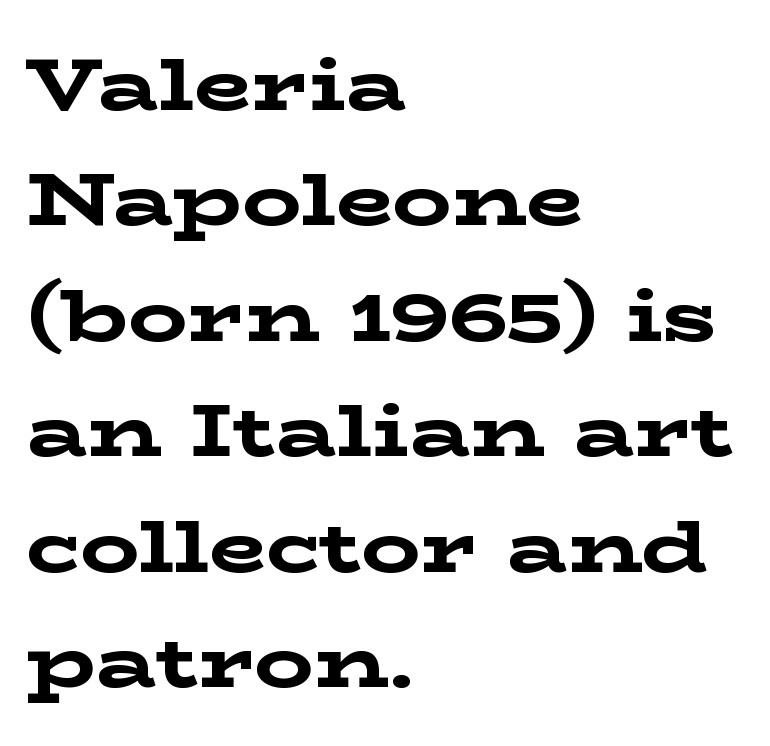
{"serif": "yes", "italic": "no", "bold": "yes", "weight": "bold", "width": "wide", "stroke_contrast": "low", "x_height": "medium", "monospaced": "no", "underline": "no", "align": "left", "line_spacing": "normal", "line_spacing_ratio": 1.56, "letter_spacing": "normal", "letter_spacing_em": 0.0, "glyph_px": 74}
